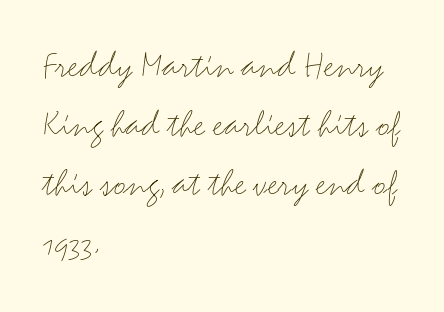
The passage shown is typed in a proportional face where columns would drift. In terms of letterspacing, this is plain default setting. This sample is left-justified, so line endings fall wherever the words run out. The line-height multiplier appears to be the usual default.
